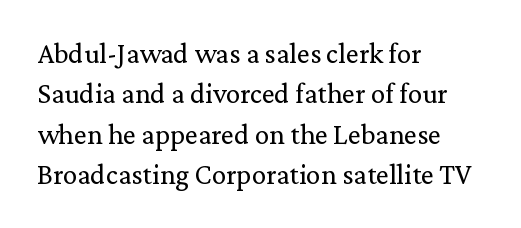
Q: Is the text bold? A: No.
Q: Is the text italic (slanted)? A: No, it is upright.
Q: Is the typeface a serif or a sans-serif typeface? A: Serif.
Q: Is the text underlined? A: No.
Q: How is the paragraph aligned? A: Left-aligned.
Q: Is the spacing between letters normal or unusually wide? A: Normal.
Q: Is the spacing between lines tight, normal or loose? A: Normal.
Q: Width (condensed, normal, or wide)? A: Normal.
Q: Stroke contrast? A: Low.
Q: x-height? A: Medium.
Q: Monospaced? A: No.
